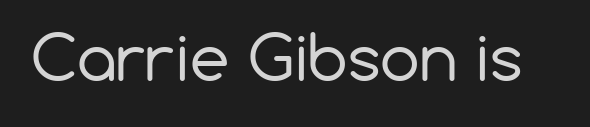
The passage shown is not bold in any degree. Honestly, the letter spacing is just normal — you wouldn't notice it. The characters display no serif detailing; their extremities are plain. Note the varied advance widths — an 'i' is clearly narrower than an 'm'. Letters rest on an invisible, unmarked baseline.
